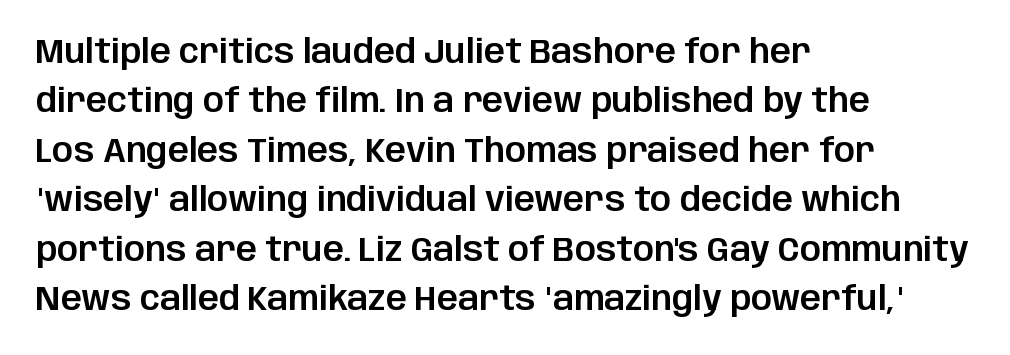
{"serif": "no", "italic": "no", "width": "normal", "stroke_contrast": "low", "x_height": "large", "monospaced": "no", "underline": "no", "align": "left", "line_spacing": "normal", "line_spacing_ratio": 1.5, "letter_spacing": "normal", "letter_spacing_em": 0.0, "glyph_px": 33}
